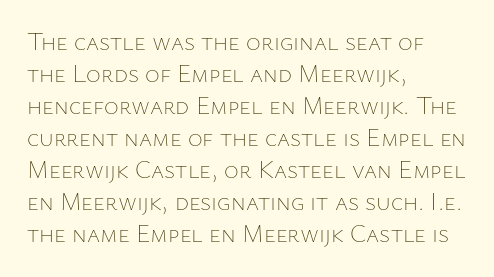
{"italic": "no", "bold": "no", "underline": "no", "align": "left", "line_spacing": "normal", "line_spacing_ratio": 1.28, "letter_spacing": "normal", "letter_spacing_em": 0.0, "glyph_px": 25}
